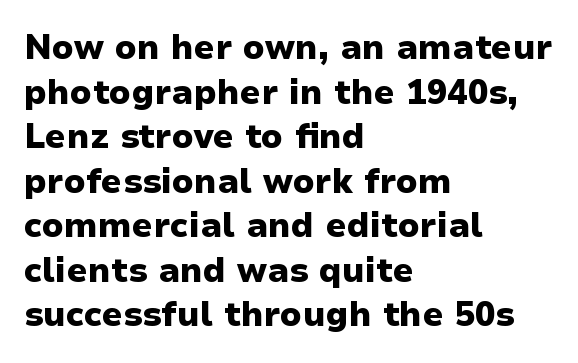
The image shows 34 px heavy sans-serif type, upright; set left-aligned, normal line spacing (1.31x), normal letter spacing, not underlined; low stroke contrast and a medium x-height.
